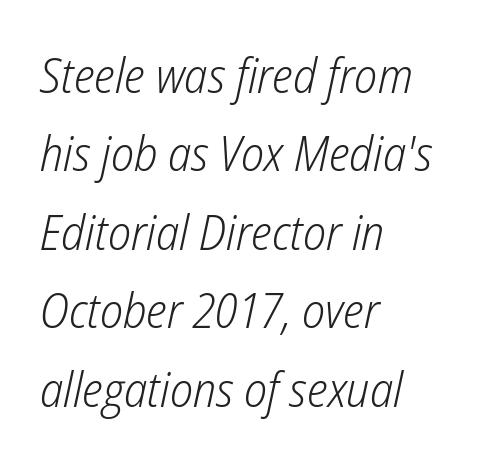
Q: Is the text bold? A: No.
Q: Is the text italic (slanted)? A: Yes, it leans right by about 12 degrees.
Q: Is the text underlined? A: No.
Q: How is the paragraph aligned? A: Left-aligned.
Q: Is the spacing between letters normal or unusually wide? A: Normal.
Q: Is the spacing between lines tight, normal or loose? A: Normal.
Q: Width (condensed, normal, or wide)? A: Condensed.
Q: Stroke contrast? A: Low.
Q: x-height? A: Medium.
Q: Monospaced? A: No.
